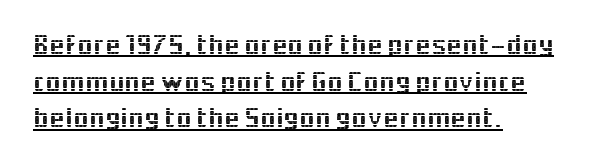
Reading down the block, your eye returns to a fixed left position each line. Here the designer chose a conventional face with non-uniform glyph widths. The rendering keeps characters at their native spacing. The lines sit at an ordinary, default distance from one another. The specimen includes a rule beneath the text block's lines. Is there any slant? The stems are plumb.
